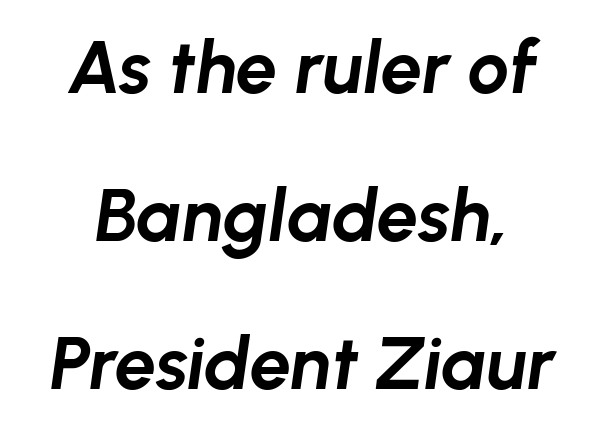
Looking at the ascenders, they clearly lean. The passage shown stacks its lines with a broad gap. The space directly below the letters is spotless. Both edges are ragged and mirror each other, which tells us the setting is centered. The gaps between neighbouring characters are ordinary and unremarkable.
